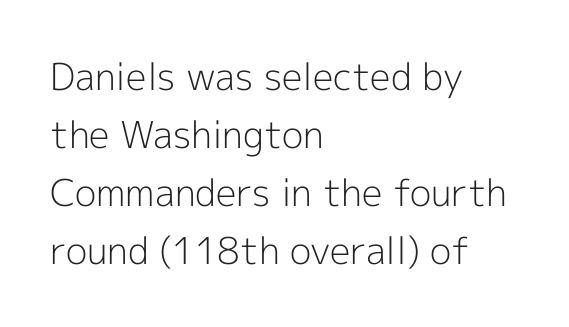
Glyph-to-glyph distance matches everyday printed text. Interline gaps are of average width in this sample. Posture: upright roman. Horizontally, the lines are justified to the leading edge only.
